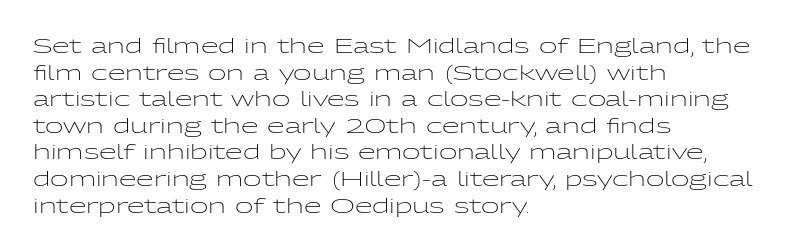
{"italic": "no", "bold": "no", "underline": "no", "align": "left", "line_spacing": "normal", "line_spacing_ratio": 1.33, "letter_spacing": "normal", "letter_spacing_em": 0.0, "glyph_px": 20}
